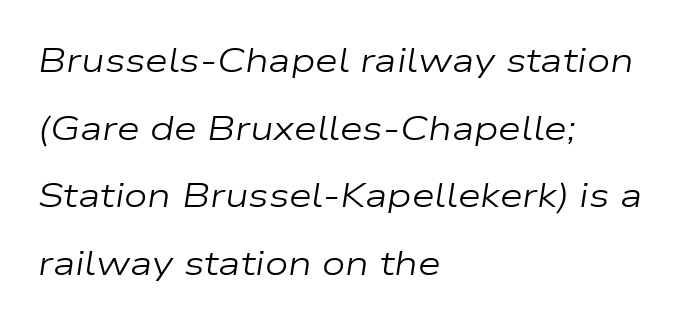
The image shows 33 px regular-weight, wide type, italic (leaning right); set left-aligned, loose line spacing (2.05x), normal letter spacing, not underlined; low stroke contrast and a medium x-height.
